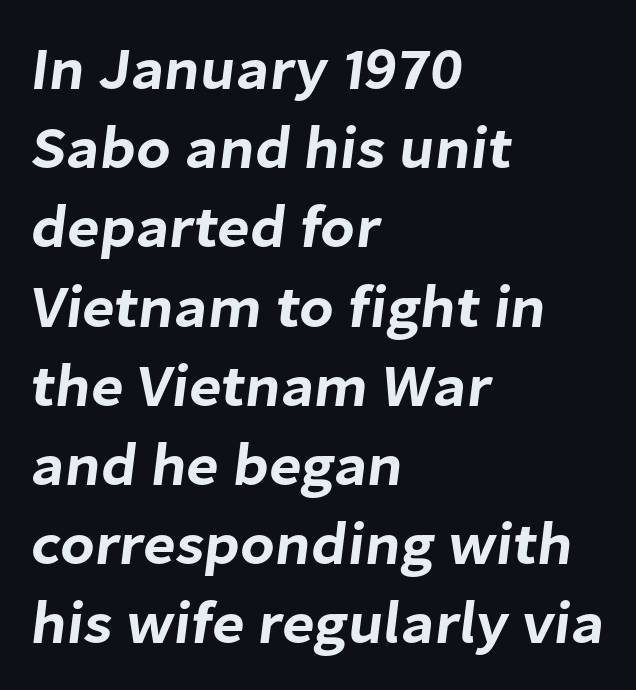
{"serif": "no", "width": "normal", "stroke_contrast": "low", "x_height": "medium", "monospaced": "no", "underline": "no", "align": "left", "line_spacing": "normal", "line_spacing_ratio": 1.32, "letter_spacing": "normal", "letter_spacing_em": 0.0, "glyph_px": 60}
